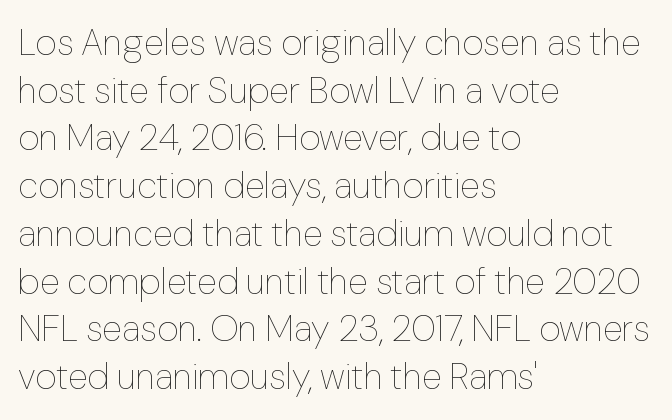
Q: Is the text bold? A: No.
Q: Is the text italic (slanted)? A: No, it is upright.
Q: Is the text underlined? A: No.
Q: How is the paragraph aligned? A: Left-aligned.
Q: Is the spacing between letters normal or unusually wide? A: Normal.
Q: Is the spacing between lines tight, normal or loose? A: Normal.
Q: Width (condensed, normal, or wide)? A: Normal.
Q: Stroke contrast? A: Low.
Q: x-height? A: Medium.
Q: Monospaced? A: No.
